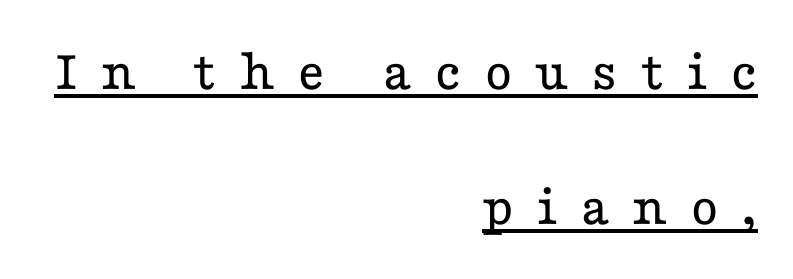
{"serif": "yes", "italic": "no", "bold": "no", "weight": "regular", "width": "wide", "stroke_contrast": "low", "x_height": "medium", "monospaced": "no", "underline": "yes", "align": "right", "line_spacing": "loose", "line_spacing_ratio": 2.28, "letter_spacing": "wide", "letter_spacing_em": 0.38, "glyph_px": 59}
